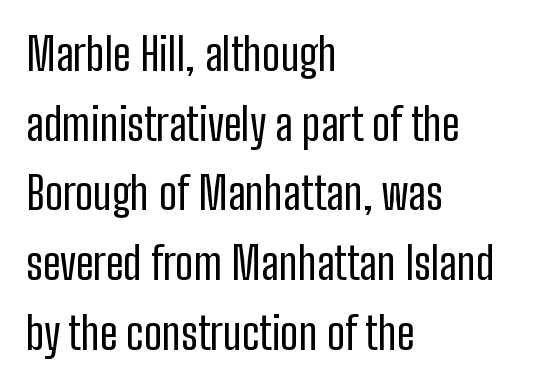
Q: Is the text bold? A: No.
Q: Is the text italic (slanted)? A: No, it is upright.
Q: Is the typeface a serif or a sans-serif typeface? A: Sans-serif.
Q: Is the text underlined? A: No.
Q: How is the paragraph aligned? A: Left-aligned.
Q: Is the spacing between letters normal or unusually wide? A: Normal.
Q: Is the spacing between lines tight, normal or loose? A: Normal.
Q: Width (condensed, normal, or wide)? A: Condensed.
Q: Stroke contrast? A: Low.
Q: x-height? A: Medium.
Q: Monospaced? A: No.
